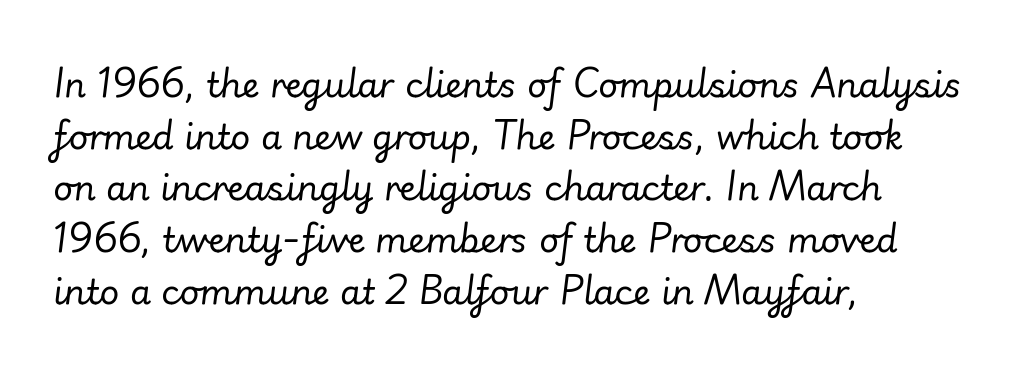
Q: Is the text bold? A: No.
Q: Is the text italic (slanted)? A: Yes, it leans right by about 7 degrees.
Q: Is the text underlined? A: No.
Q: How is the paragraph aligned? A: Left-aligned.
Q: Is the spacing between letters normal or unusually wide? A: Normal.
Q: Is the spacing between lines tight, normal or loose? A: Normal.
Q: Width (condensed, normal, or wide)? A: Normal.
Q: Stroke contrast? A: Low.
Q: x-height? A: Small.
Q: Monospaced? A: No.
